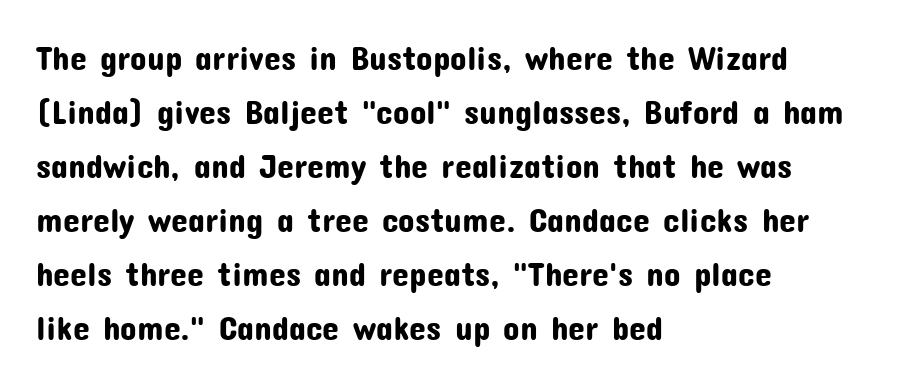
The image shows 34 px sans-serif type, upright; set left-aligned, normal line spacing (1.59x), normal letter spacing, not underlined; low stroke contrast and a medium x-height.
